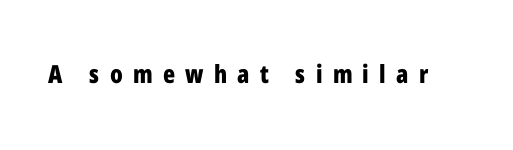
Has an underline been added? It has not. Glyph-to-glyph distance is far greater than everyday printed text. I'd describe the lettering as bold — thick and assertive. This sample uses an upright cut, with every glyph sitting square on the baseline.
